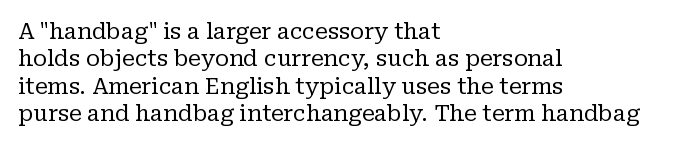
The image shows 22 px text type, upright; set left-aligned, line spacing 1.24x, normal letter spacing, not underlined.
